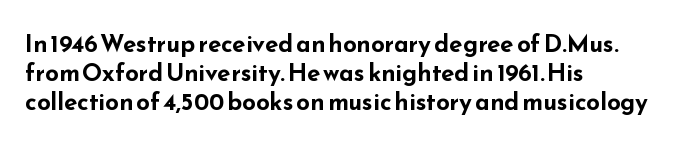
Q: Is the text bold? A: Yes.
Q: Is the text italic (slanted)? A: No, it is upright.
Q: Is the text underlined? A: No.
Q: How is the paragraph aligned? A: Left-aligned.
Q: Is the spacing between letters normal or unusually wide? A: Normal.
